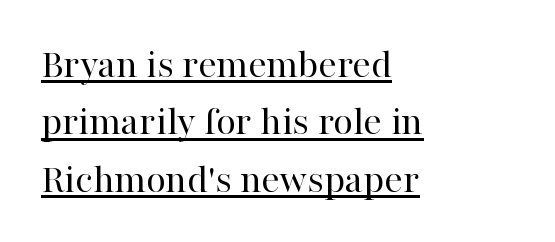
The image shows 41 px regular-weight serif type, upright; set left-aligned, normal line spacing (1.4x), normal letter spacing, underlined; high stroke contrast and a medium x-height.
